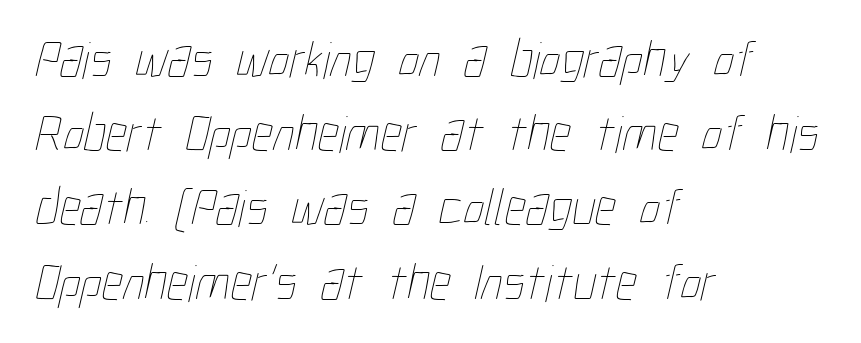
Q: Is the text bold? A: No.
Q: Is the text underlined? A: No.
Q: How is the paragraph aligned? A: Left-aligned.
Q: Is the spacing between letters normal or unusually wide? A: Normal.
Q: Is the spacing between lines tight, normal or loose? A: Normal.
Q: Width (condensed, normal, or wide)? A: Condensed.
Q: Stroke contrast? A: Low.
Q: x-height? A: Medium.
Q: Monospaced? A: No.
